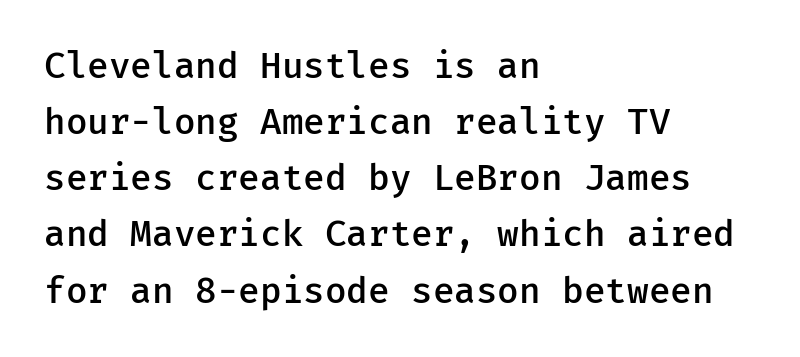
Q: Is the text bold? A: Semi-bold.
Q: Is the text italic (slanted)? A: No, it is upright.
Q: Is the typeface a serif or a sans-serif typeface? A: Sans-serif.
Q: Is the text underlined? A: No.
Q: How is the paragraph aligned? A: Left-aligned.
Q: Is the spacing between letters normal or unusually wide? A: Normal.
Q: Is the spacing between lines tight, normal or loose? A: Normal.
Q: Width (condensed, normal, or wide)? A: Normal.
Q: Stroke contrast? A: Low.
Q: x-height? A: Medium.
